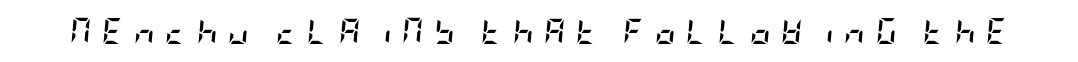
Notice how thick the strokes are: this is what a full bold looks like. The horizontal fit of the characters is loose and conspicuously gappy. Clear beneath every line of the passage. Characters are canted at an angle relative to the baseline's perpendicular.
